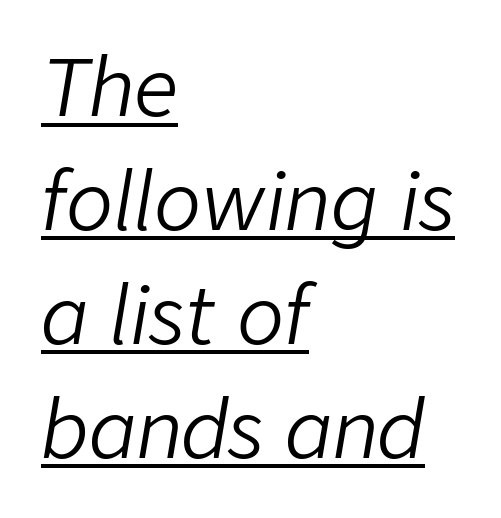
{"italic": "yes", "lean": "right", "slant_degrees": 9, "bold": "no", "weight": "light", "width": "normal", "stroke_contrast": "low", "x_height": "medium", "monospaced": "no", "underline": "yes", "align": "left", "line_spacing": "normal", "line_spacing_ratio": 1.46, "letter_spacing": "normal", "letter_spacing_em": 0.0, "glyph_px": 78}
